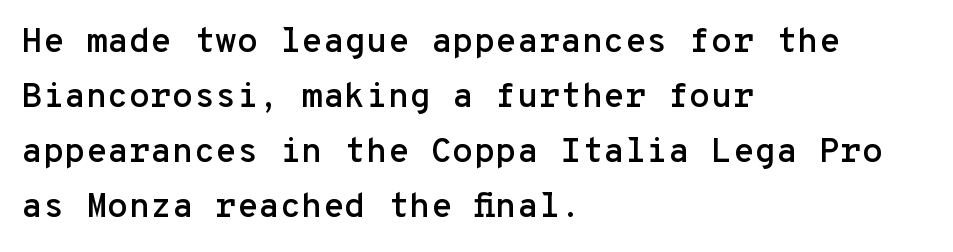
{"serif": "no", "italic": "no", "width": "normal", "stroke_contrast": "low", "x_height": "medium", "monospaced": "yes", "underline": "no", "align": "left", "line_spacing": "normal", "line_spacing_ratio": 1.57, "letter_spacing": "normal", "letter_spacing_em": 0.0, "glyph_px": 35}
